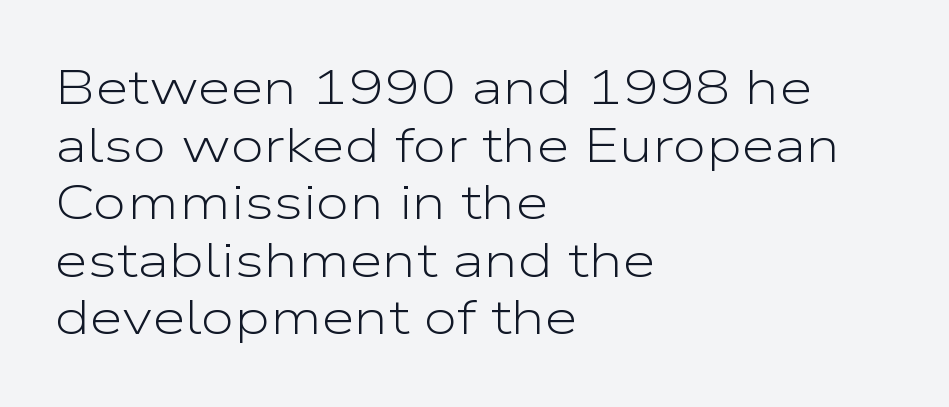
Spacing verdict: proportional, widths tailored to each character. Words float on clear page, feet unadorned. Letters have the restrained weight of plain body copy at most. Posture: straight, roman, zero tilt. The rag falls on the right side of this text block. Words appear dense and cohesive because spacing is normal.
